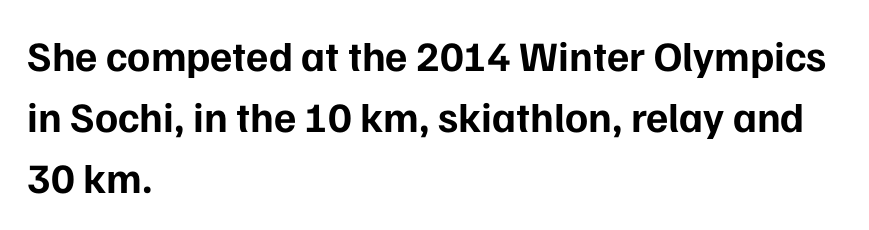
The image shows 42 px bold sans-serif type, upright; set left-aligned, normal line spacing (1.45x), normal letter spacing, not underlined; low stroke contrast and a medium x-height.
